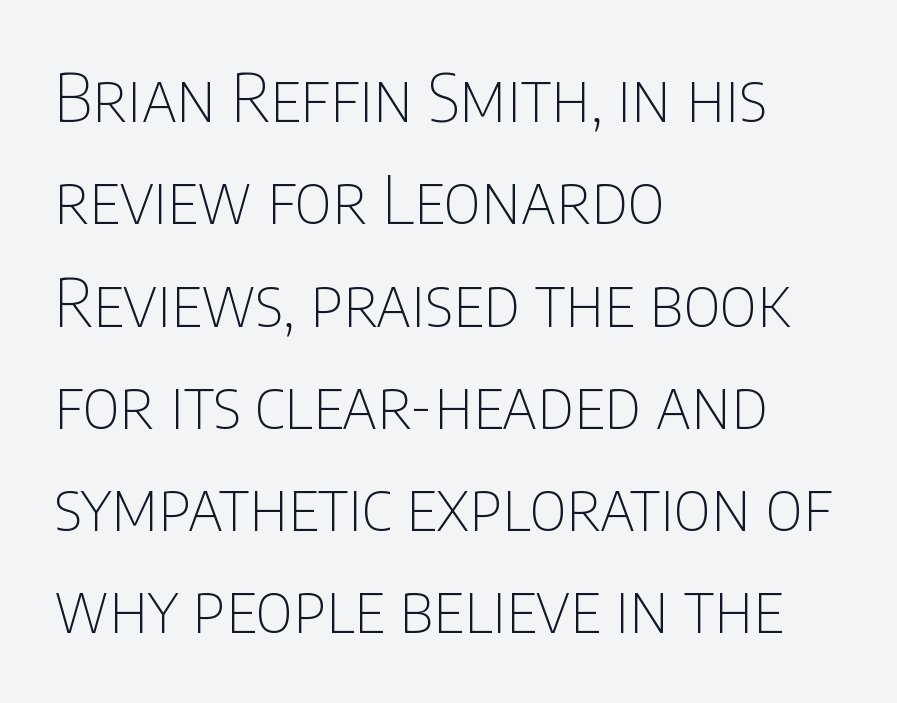
Q: Is the text bold? A: No.
Q: Is the text italic (slanted)? A: No, it is upright.
Q: Is the typeface a serif or a sans-serif typeface? A: Sans-serif.
Q: Is the text underlined? A: No.
Q: How is the paragraph aligned? A: Left-aligned.
Q: Is the spacing between letters normal or unusually wide? A: Normal.
Q: Is the spacing between lines tight, normal or loose? A: Normal.
Q: Width (condensed, normal, or wide)? A: Condensed.
Q: Stroke contrast? A: Low.
Q: x-height? A: Large.
Q: Monospaced? A: No.
